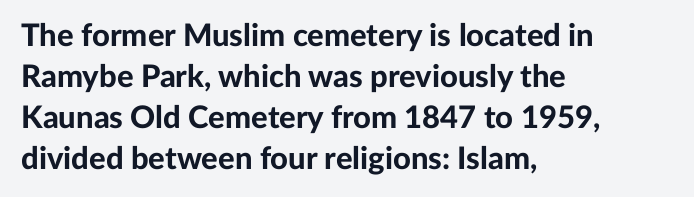
Q: Is the text bold? A: Yes.
Q: Is the text italic (slanted)? A: No, it is upright.
Q: Is the typeface a serif or a sans-serif typeface? A: Sans-serif.
Q: Is the text underlined? A: No.
Q: How is the paragraph aligned? A: Left-aligned.
Q: Is the spacing between letters normal or unusually wide? A: Normal.
Q: Is the spacing between lines tight, normal or loose? A: Normal.
Q: Width (condensed, normal, or wide)? A: Normal.
Q: Stroke contrast? A: Low.
Q: x-height? A: Medium.
Q: Monospaced? A: No.
